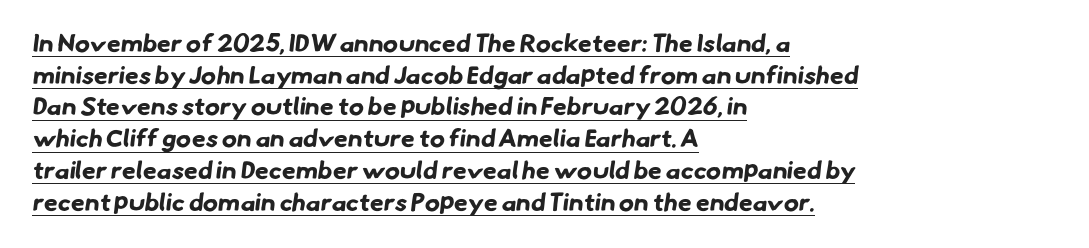
The image shows 25 px bold type; set left-aligned, normal line spacing (1.27x), normal letter spacing, underlined.
